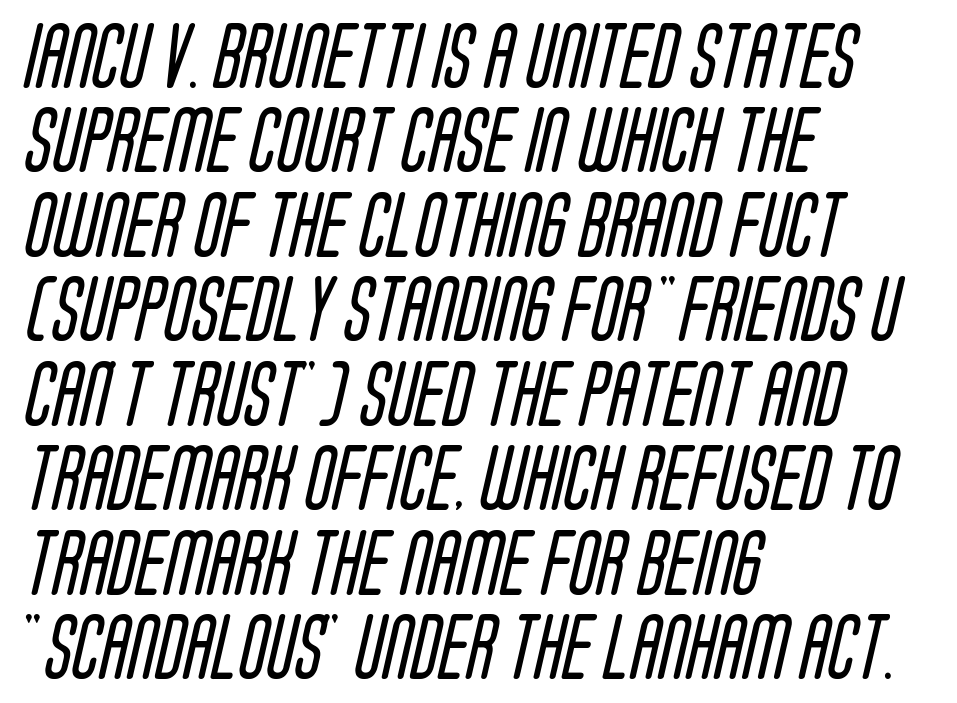
The area under the type is left untouched. The face looks like a standard text weight, possibly lighter. Compared with typical body copy, the letter spacing here is the same. These lines sit exactly where default settings would place them. One-word summary of the alignment: left.
